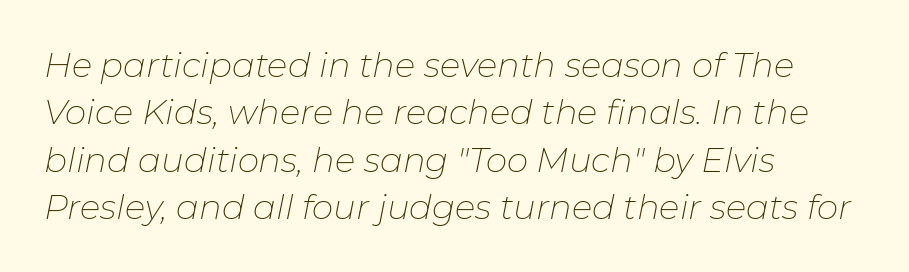
The tracking reads as untouched default to a designer's eye. Each letter keeps its own natural width here, so spacing adapts to shape. These lines stack with their left ends in a neat column. Is the type slanted? Yes — the strokes lean at a clear angle.
